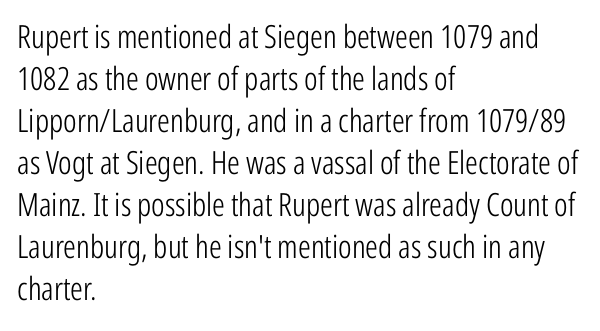
The axis of the letterforms is exactly vertical. This sample uses plain, unmodified letter spacing. One-word summary of the alignment: left. The face used here is proportionally spaced, like ordinary book or web type. Whoever set this chose a conventional vertical rhythm.
